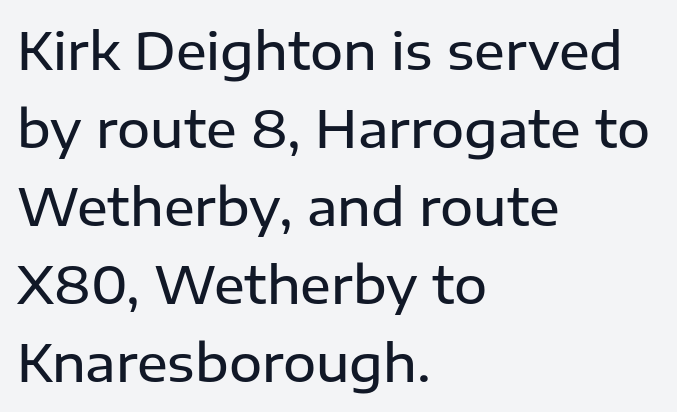
Q: Is the text bold? A: Semi-bold.
Q: Is the text italic (slanted)? A: No, it is upright.
Q: Is the typeface a serif or a sans-serif typeface? A: Sans-serif.
Q: Is the text underlined? A: No.
Q: How is the paragraph aligned? A: Left-aligned.
Q: Is the spacing between letters normal or unusually wide? A: Normal.
Q: Is the spacing between lines tight, normal or loose? A: Normal.
Q: Width (condensed, normal, or wide)? A: Normal.
Q: Stroke contrast? A: Low.
Q: x-height? A: Medium.
Q: Monospaced? A: No.
